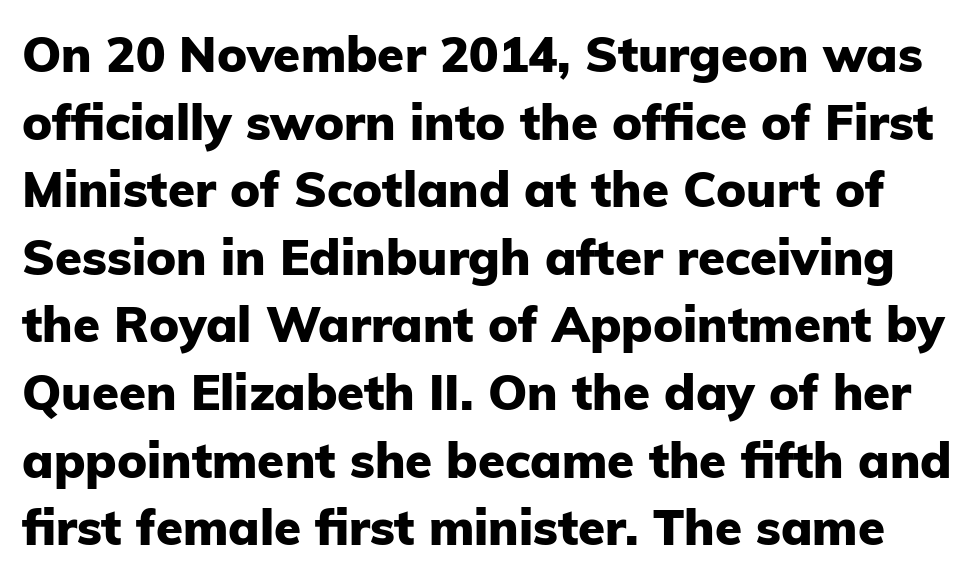
The image shows 49 px heavy sans-serif type, upright; set normal line spacing (1.38x), normal letter spacing, not underlined; low stroke contrast and a medium x-height.
